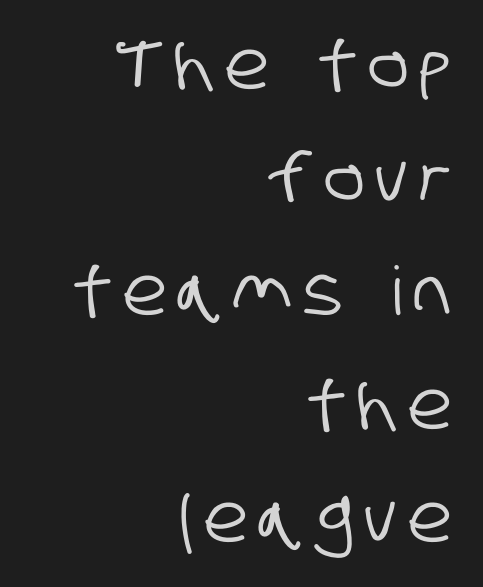
Q: Is the typeface a serif or a sans-serif typeface? A: Sans-serif.
Q: Is the text underlined? A: No.
Q: How is the paragraph aligned? A: Right-aligned.
Q: Is the spacing between lines tight, normal or loose? A: Normal.
Q: Width (condensed, normal, or wide)? A: Condensed.
Q: Stroke contrast? A: Low.
Q: x-height? A: Large.
Q: Monospaced? A: No.
